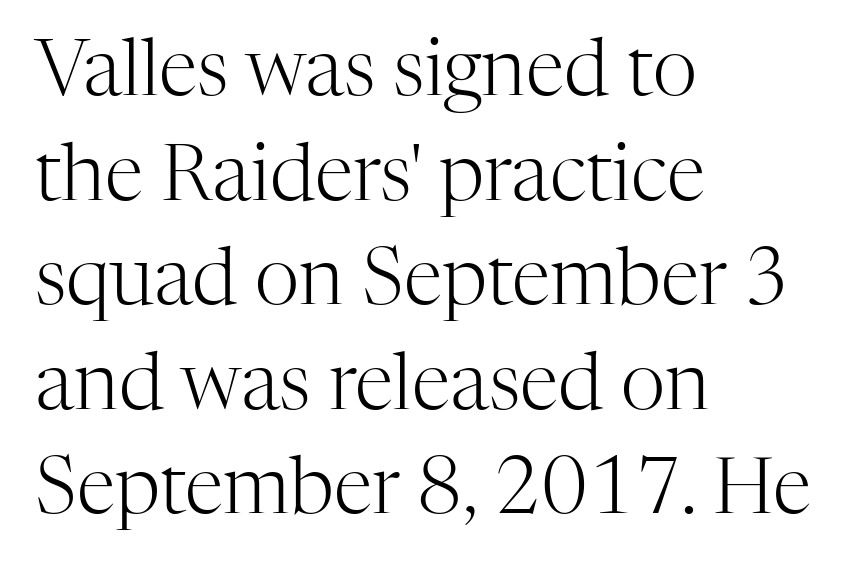
{"serif": "yes", "italic": "no", "bold": "no", "weight": "light", "width": "normal", "stroke_contrast": "high", "x_height": "medium", "monospaced": "no", "underline": "no", "align": "left", "line_spacing": "normal", "line_spacing_ratio": 1.34, "letter_spacing": "normal", "letter_spacing_em": 0.0, "glyph_px": 78}
